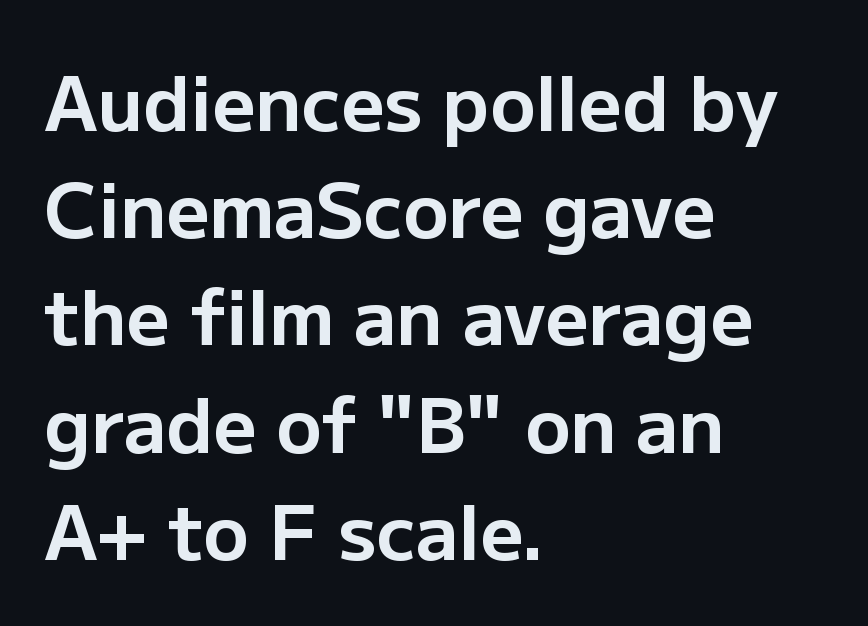
The image shows 75 px bold sans-serif type, upright; set left-aligned, normal line spacing (1.43x), normal letter spacing, not underlined; low stroke contrast and a medium x-height.
